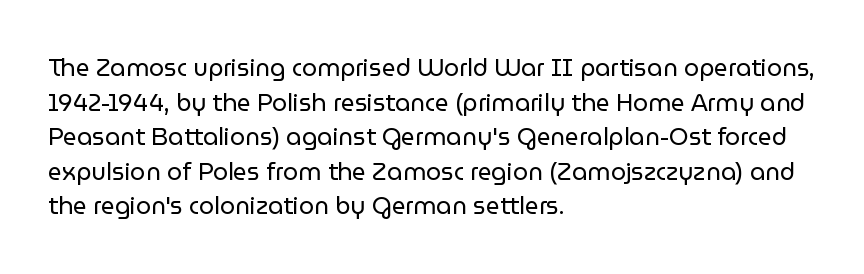
The image shows 24 px text type, upright; set left-aligned, normal line spacing (1.44x), normal letter spacing, not underlined.
